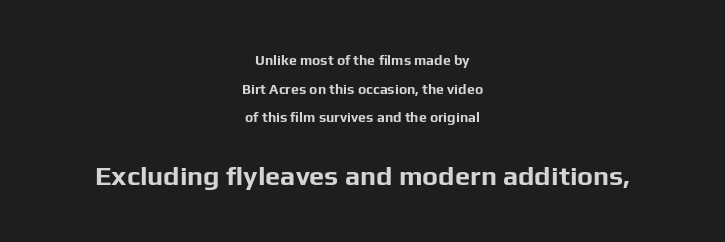
The paragraph has two soft edges and a firm central axis. Designer's note — italics off, roman on. The second block has been scaled up relative to the first. Honestly, the rows look like they've been pulled way apart.
